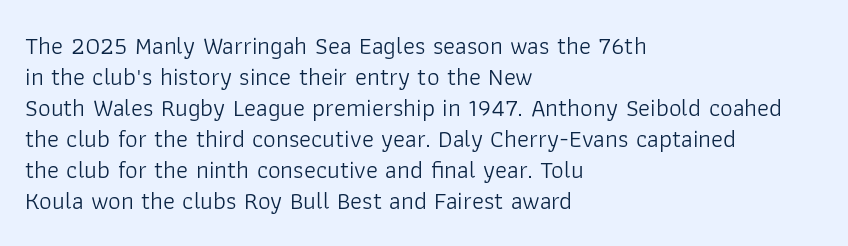
A light-to-regular cut is what we see here. Clear beneath every line of the passage. Vertical strokes here are truly vertical. The passage shown has conventional tracking throughout. Leftover space on each line is placed entirely after the last word.
